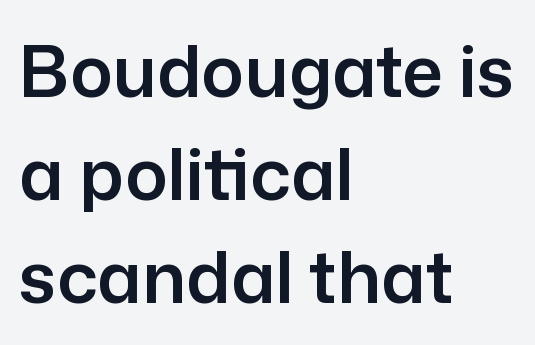
The line texture is even and compact thanks to regular tracking. Only glyphs here, with clear space below each row. Proportional: the letters do not fall into vertical columns. The rag falls on the right side of this text block. Check where the strokes stop: nothing finishes them off — pure sans.
